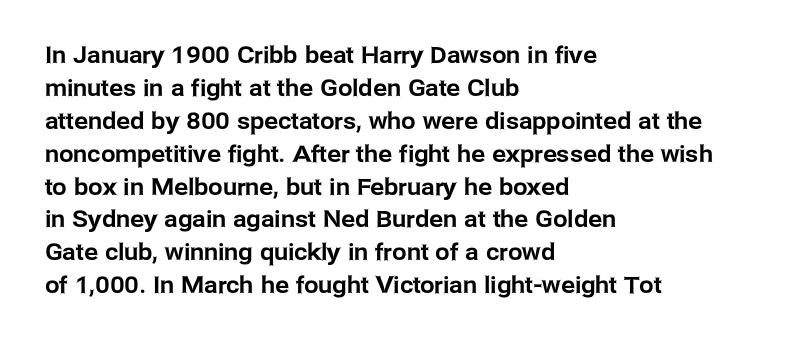
Q: Is the text italic (slanted)? A: No, it is upright.
Q: Is the text underlined? A: No.
Q: How is the paragraph aligned? A: Left-aligned.
Q: Is the spacing between letters normal or unusually wide? A: Normal.
Q: Is the spacing between lines tight, normal or loose? A: Normal.
